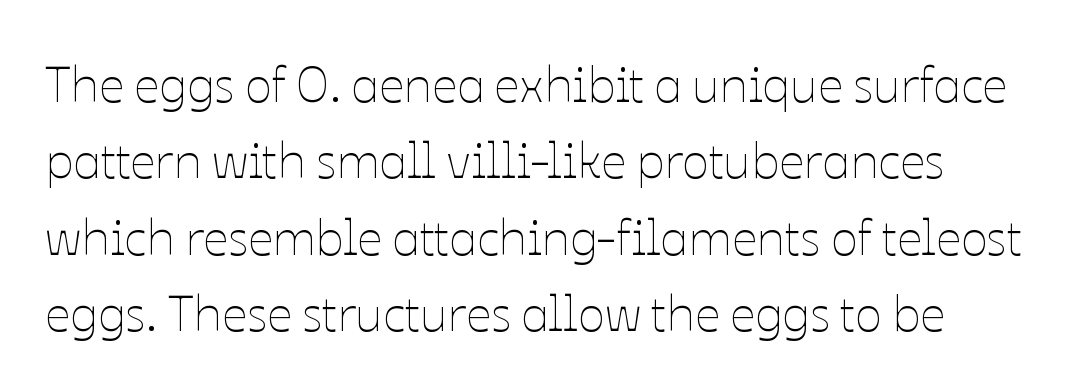
The passage shown is typed in a proportional face where columns would drift. This is the regular roman posture of the typeface. Plain, unruled lines of type. Tracking value appears to be zero — textbook default spacing. The letters look calm and open, with moderate or lighter stems.
